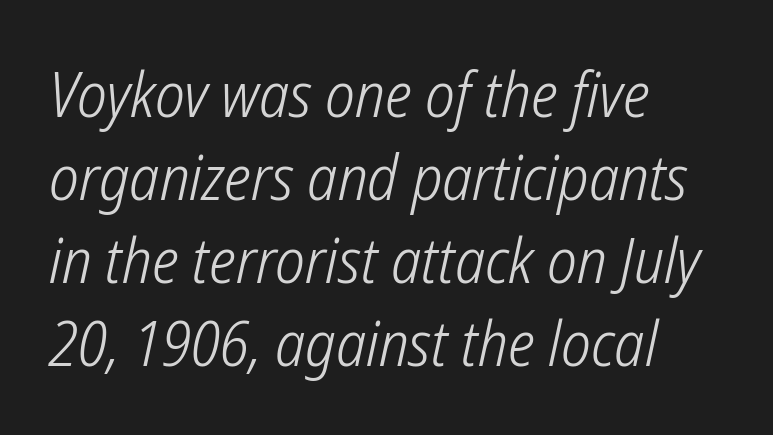
No extra tracking has been applied to these lines. Character widths vary here, with narrow letters taking less room than wide ones. Descenders are the only things crossing below the line. This rendering uses left alignment, leaving the right contour irregular. The rows are spaced the way most documents space them. The cut favours lightness, reaching ordinary text weight at its darkest.
